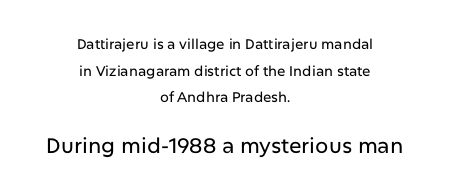
Q: Is the text italic (slanted)? A: No, it is upright.
Q: Is the text underlined? A: No.
Q: How is the paragraph aligned? A: Centered.
Q: Is the spacing between letters normal or unusually wide? A: Normal.
Q: Is the spacing between lines tight, normal or loose? A: Loose.
Q: Which block of text is set in a larger size, the first (top) or the second (bottom)? A: The second (bottom) one.
